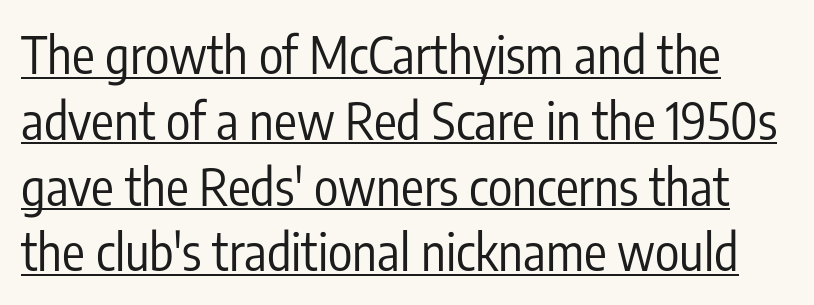
You can tell it's not italic because the verticals are truly vertical. The space between consecutive lines is moderate. Look at the tracking — it's just the regular setting, nothing added. The sample's only ornament is a line tracing under the words. The glyphs in this specimen are sans serif.
